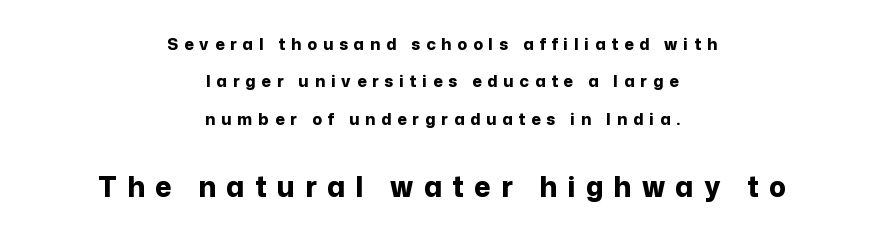
Q: Is the text bold? A: Yes.
Q: Is the text italic (slanted)? A: No, it is upright.
Q: Is the typeface a serif or a sans-serif typeface? A: Sans-serif.
Q: Is the text underlined? A: No.
Q: How is the paragraph aligned? A: Centered.
Q: Is the spacing between letters normal or unusually wide? A: Unusually wide.
Q: Is the spacing between lines tight, normal or loose? A: Loose.
Q: Which block of text is set in a larger size, the first (top) or the second (bottom)? A: The second (bottom) one.
Q: Width (condensed, normal, or wide)? A: Normal.
Q: Stroke contrast? A: Low.
Q: x-height? A: Medium.
Q: Monospaced? A: No.
